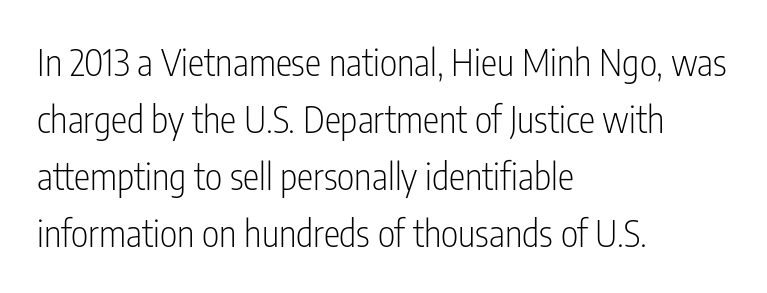
The cut favours lightness, reaching ordinary text weight at its darkest. The letterforms sit shoulder to shoulder at normal distance. Students, observe: this is what conventionally led text looks like. Words float on clear page, feet unadorned.
